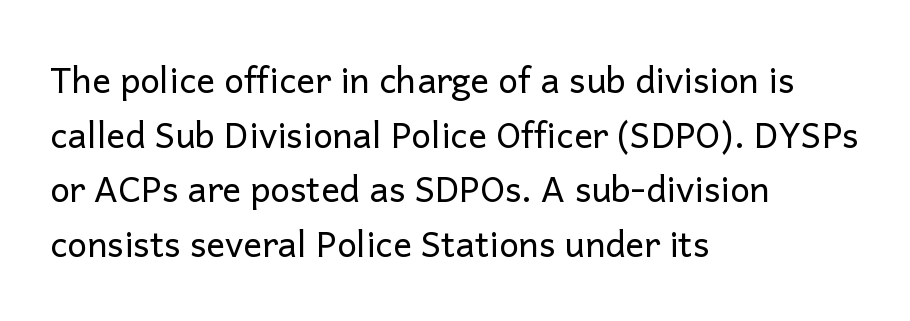
The image shows 35 px regular-weight sans-serif type, upright; set left-aligned, normal line spacing (1.56x), normal letter spacing, not underlined; low stroke contrast and a medium x-height.
